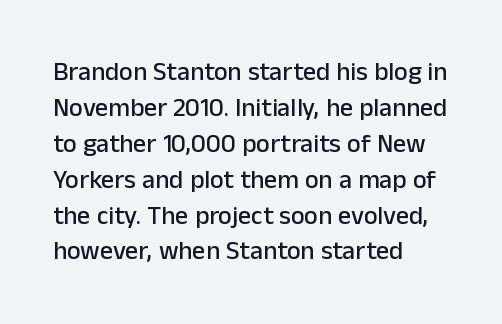
The image shows 26 px text type, upright; set left-aligned, normal line spacing (1.38x), normal letter spacing, not underlined.
